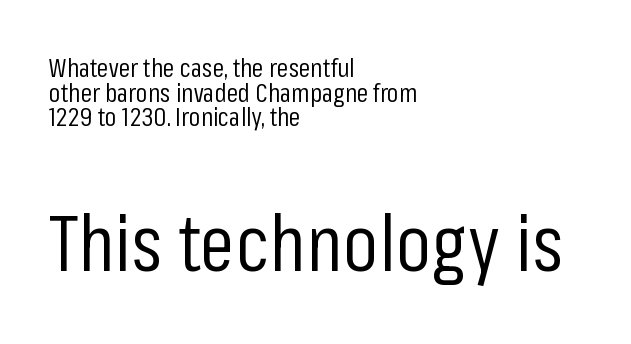
Leading is clearly below the norm, producing a dense column. The passage is arranged the way most books set body copy — flush left. Glance below the letters and you will spot only blank space. A quiet, ordinary-to-light weight characterises the typeface. Character widths vary here, with narrow letters taking less room than wide ones. Standard letterfit; no display-style spreading of the glyphs.
